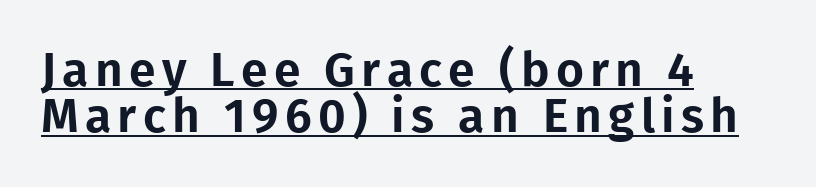
The image shows 48 px sans-serif type, upright; set left-aligned, tight line spacing (0.96x), underlined; low stroke contrast and a medium x-height.
